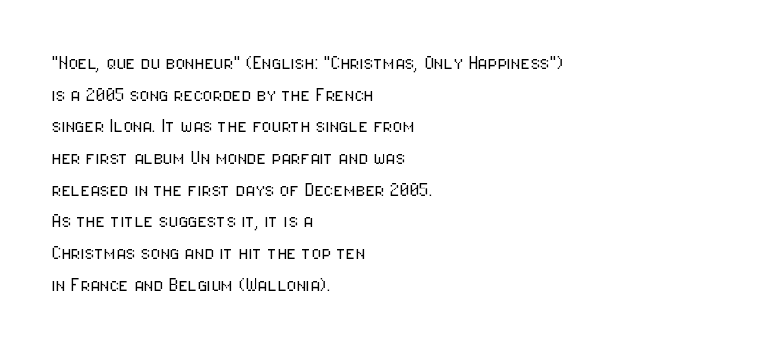
{"italic": "no", "bold": "no", "underline": "no", "align": "left", "line_spacing": "normal", "line_spacing_ratio": 1.44, "letter_spacing": "normal", "letter_spacing_em": 0.0, "glyph_px": 22}
